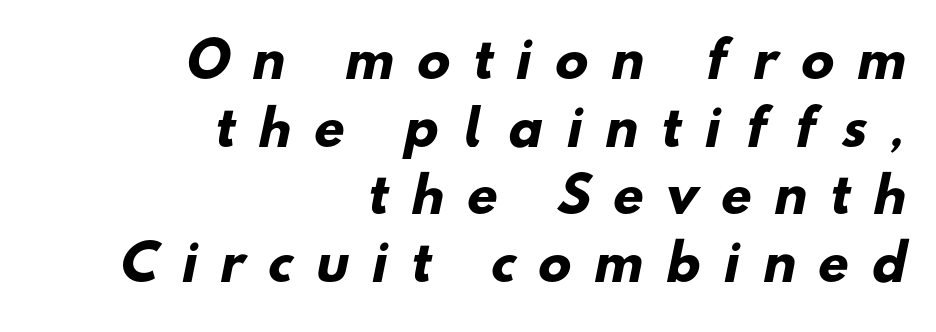
The image shows 49 px heavy sans-serif type; set right-aligned, normal line spacing (1.38x), unusually wide letter spacing (+0.48 em), not underlined; low stroke contrast and a small x-height.
